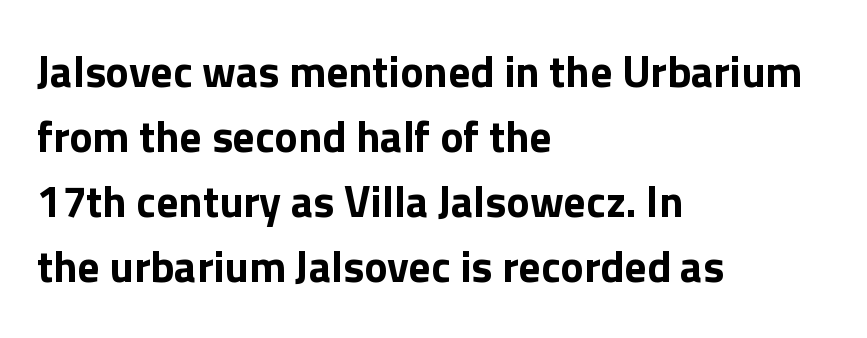
The image shows 44 px bold sans-serif type, upright; set left-aligned, normal line spacing (1.48x), normal letter spacing, not underlined; a medium x-height.
